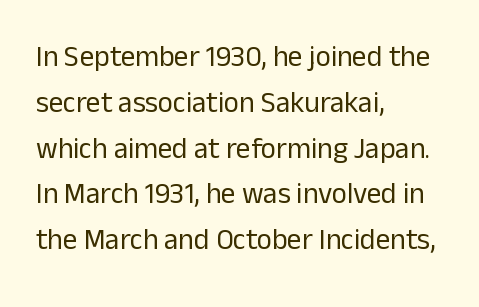
{"serif": "no", "italic": "no", "bold": "no", "weight": "regular", "width": "normal", "stroke_contrast": "low", "x_height": "medium", "monospaced": "no", "underline": "no", "align": "left", "line_spacing": "normal", "line_spacing_ratio": 1.58, "letter_spacing": "normal", "letter_spacing_em": 0.0, "glyph_px": 29}
